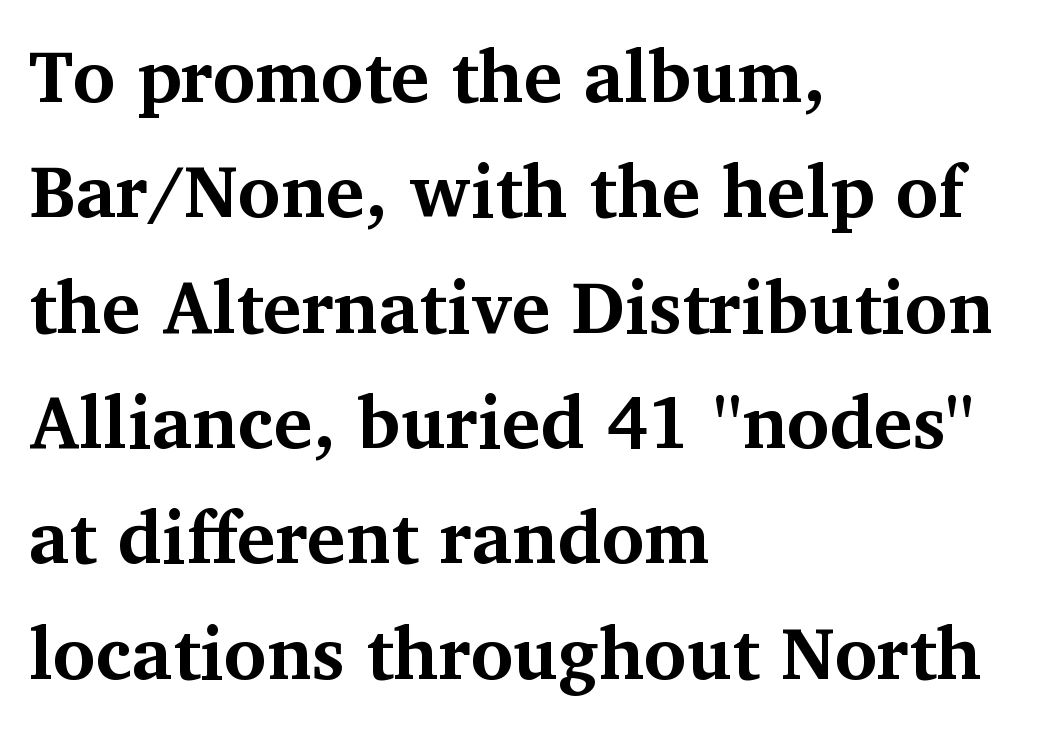
{"serif": "yes", "italic": "no", "bold": "yes", "weight": "bold", "width": "normal", "stroke_contrast": "medium", "x_height": "medium", "monospaced": "no", "underline": "no", "align": "left", "line_spacing": "normal", "line_spacing_ratio": 1.58, "letter_spacing": "normal", "letter_spacing_em": 0.0, "glyph_px": 73}
